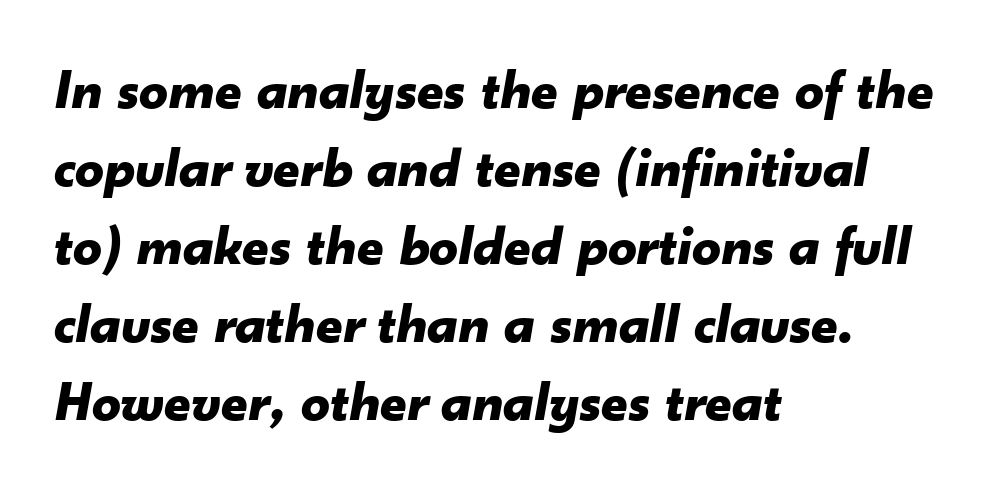
The image shows 57 px bold type, italic (leaning right); set left-aligned, normal line spacing (1.37x), normal letter spacing, not underlined; low stroke contrast and a small x-height.
